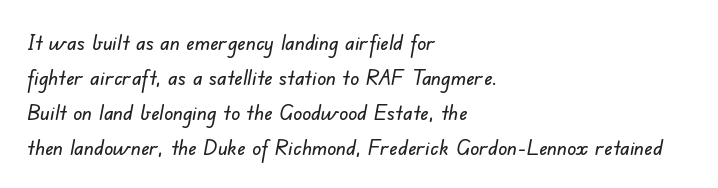
The image shows 22 px text type; set left-aligned, normal line spacing (1.59x), normal letter spacing, not underlined.
